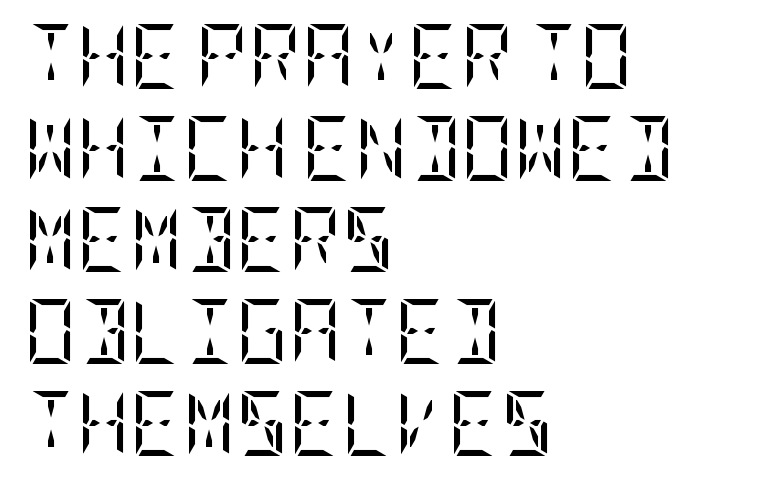
Q: Is the text bold? A: No.
Q: Is the text italic (slanted)? A: No, it is upright.
Q: Is the typeface a serif or a sans-serif typeface? A: Serif.
Q: Is the text underlined? A: No.
Q: How is the paragraph aligned? A: Left-aligned.
Q: Is the spacing between letters normal or unusually wide? A: Normal.
Q: Is the spacing between lines tight, normal or loose? A: Normal.
Q: Width (condensed, normal, or wide)? A: Condensed.
Q: Stroke contrast? A: Low.
Q: x-height? A: Large.
